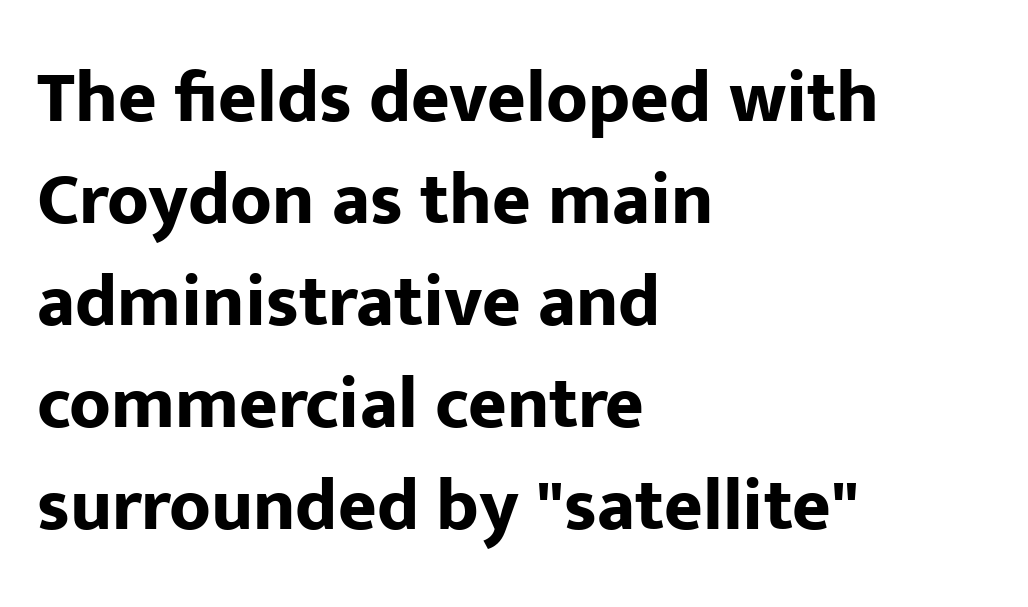
{"serif": "no", "italic": "no", "bold": "yes", "weight": "bold", "width": "normal", "stroke_contrast": "low", "x_height": "medium", "monospaced": "no", "underline": "no", "align": "left", "line_spacing": "normal", "line_spacing_ratio": 1.38, "letter_spacing": "normal", "letter_spacing_em": 0.0, "glyph_px": 74}
